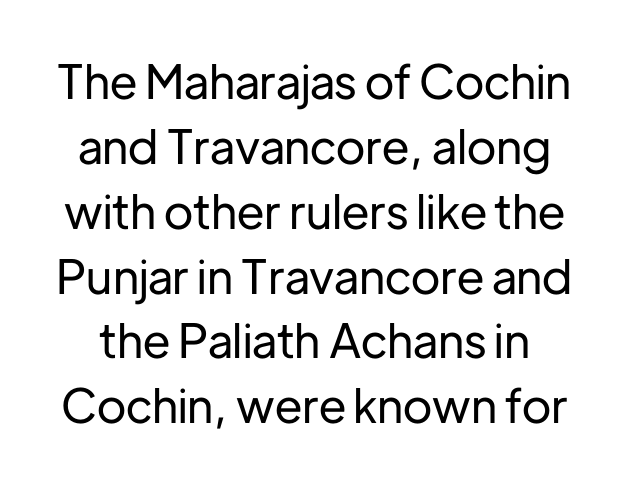
Regarding leading, the lines here are spaced in the standard way. Do the characters align in a grid? No, the font is proportional. Do the letters lean? They stand straight. A sans-serif font was chosen for this passage. The space beneath each line is pristine and unruled.
